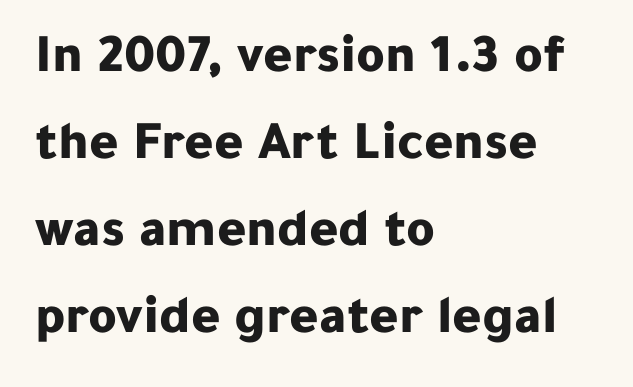
{"serif": "no", "italic": "no", "bold": "yes", "weight": "bold", "width": "normal", "stroke_contrast": "low", "x_height": "medium", "monospaced": "no", "underline": "no", "align": "left", "line_spacing": "normal", "line_spacing_ratio": 1.58, "letter_spacing": "normal", "letter_spacing_em": 0.0, "glyph_px": 55}
